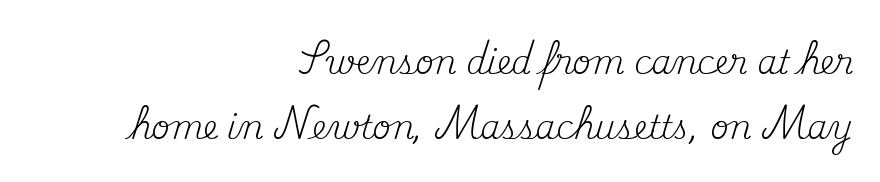
Q: Is the text bold? A: No.
Q: Is the text italic (slanted)? A: Yes.
Q: Is the typeface a serif or a sans-serif typeface? A: Serif.
Q: Is the text underlined? A: No.
Q: How is the paragraph aligned? A: Right-aligned.
Q: Is the spacing between letters normal or unusually wide? A: Normal.
Q: Is the spacing between lines tight, normal or loose? A: Loose.
Q: Width (condensed, normal, or wide)? A: Normal.
Q: Stroke contrast? A: Medium.
Q: x-height? A: Small.
Q: Monospaced? A: No.
